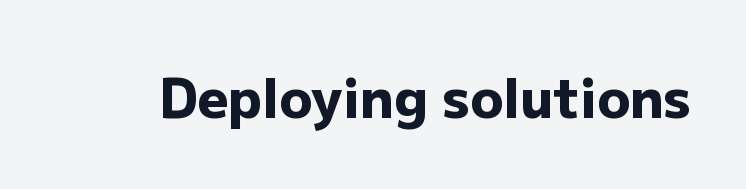
{"serif": "no", "italic": "no", "bold": "yes", "weight": "heavy", "width": "normal", "stroke_contrast": "low", "x_height": "medium", "monospaced": "no", "underline": "no", "letter_spacing": "normal", "letter_spacing_em": 0.0, "glyph_px": 54}
